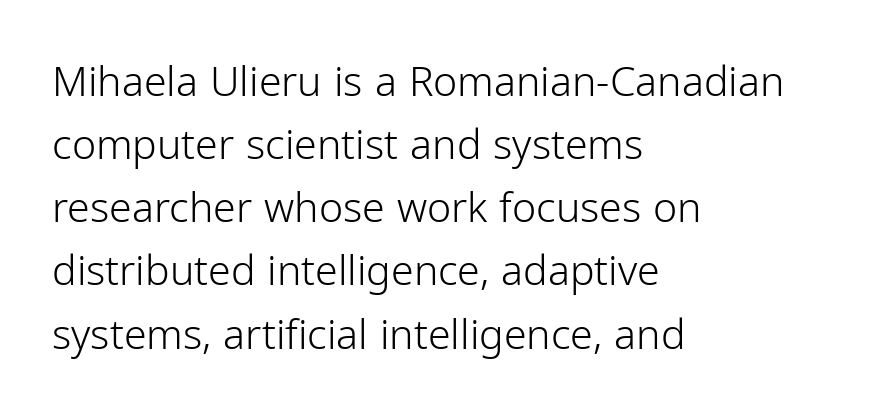
Q: Is the text bold? A: No.
Q: Is the text italic (slanted)? A: No, it is upright.
Q: Is the typeface a serif or a sans-serif typeface? A: Sans-serif.
Q: Is the text underlined? A: No.
Q: How is the paragraph aligned? A: Left-aligned.
Q: Is the spacing between letters normal or unusually wide? A: Normal.
Q: Is the spacing between lines tight, normal or loose? A: Normal.
Q: Width (condensed, normal, or wide)? A: Normal.
Q: Stroke contrast? A: Low.
Q: x-height? A: Medium.
Q: Monospaced? A: No.
